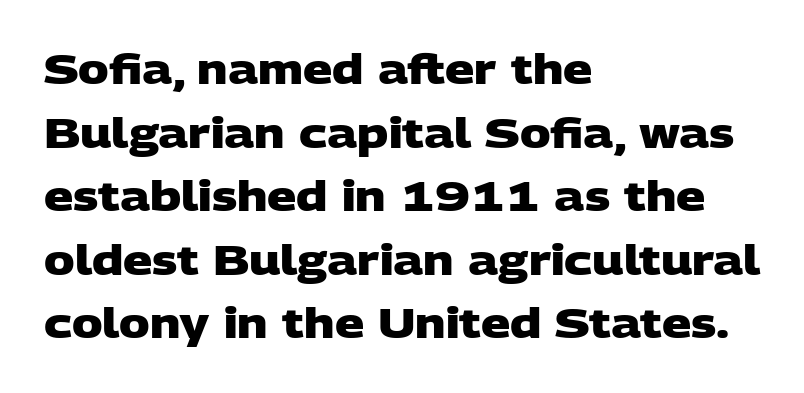
The image shows 41 px heavy, wide sans-serif type; set left-aligned, normal line spacing (1.55x), normal letter spacing, not underlined; low stroke contrast and a large x-height.
